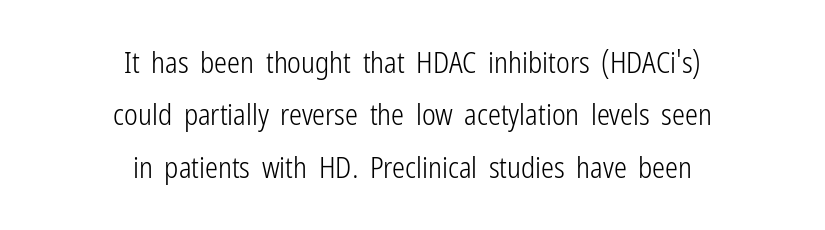
The image shows 29 px light, condensed sans-serif type, upright; set centered, line spacing 1.81x, normal letter spacing, not underlined; low stroke contrast and a medium x-height.
